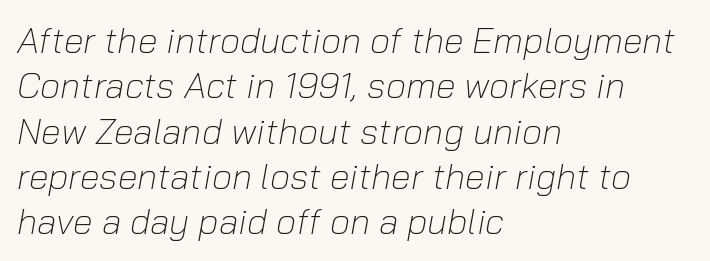
The face used here is proportionally spaced, like ordinary book or web type. The lines sit at an ordinary, default distance from one another. The glyphs are unaccompanied by any horizontal stroke below them. Compared with ordinary roman type, these characters are visibly tilted. Inter-character spacing is left at the font's built-in metrics. The typesetter chose a ragged-right arrangement here.
